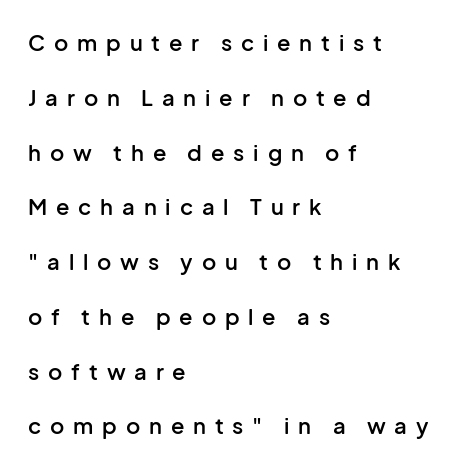
{"italic": "no", "bold": "semi", "underline": "no", "align": "left", "line_spacing": "loose", "line_spacing_ratio": 2.49, "letter_spacing": "wide", "letter_spacing_em": 0.4, "glyph_px": 22}
